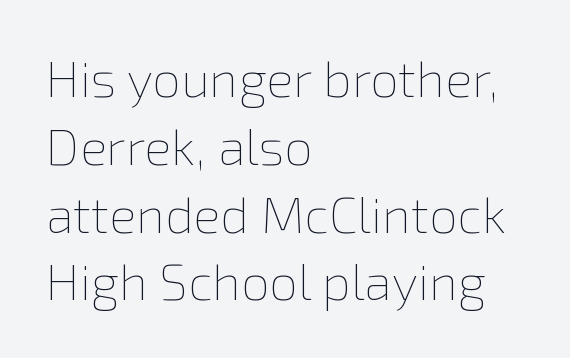
{"italic": "no", "bold": "no", "weight": "thin", "width": "normal", "stroke_contrast": "low", "x_height": "medium", "monospaced": "no", "underline": "no", "align": "left", "line_spacing": "normal", "line_spacing_ratio": 1.33, "letter_spacing": "normal", "letter_spacing_em": 0.0, "glyph_px": 51}
